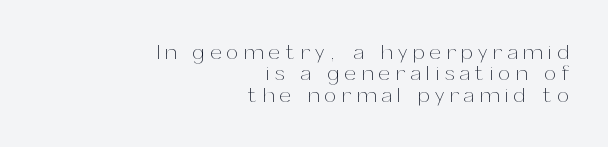
{"italic": "no", "bold": "no", "underline": "no", "align": "right", "line_spacing": "tight", "line_spacing_ratio": 1.02, "letter_spacing": "wide", "letter_spacing_em": 0.27, "glyph_px": 21}
